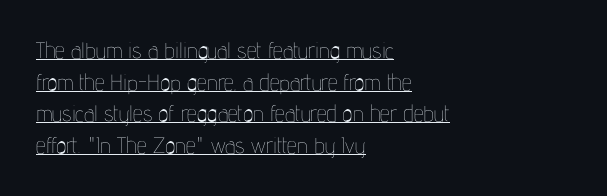
The image shows 22 px text type, upright; set left-aligned, normal line spacing (1.44x), normal letter spacing, underlined.
